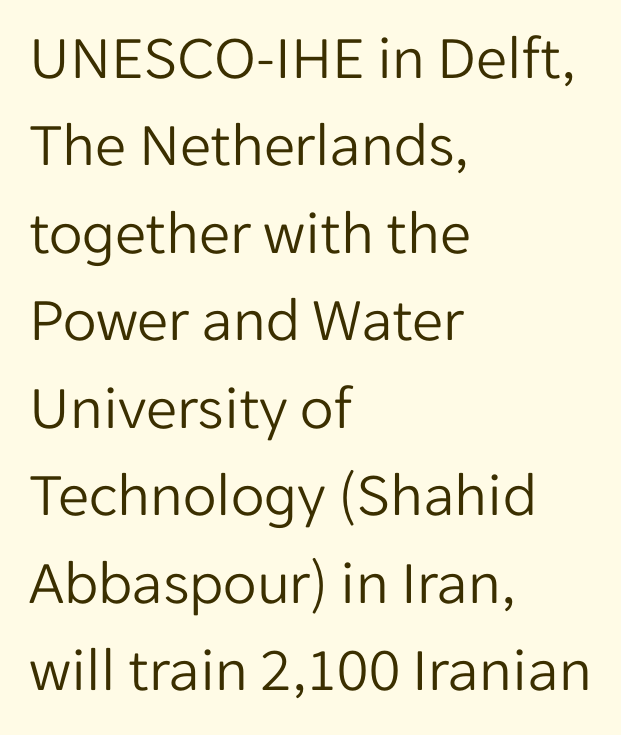
Q: Is the text bold? A: No.
Q: Is the text italic (slanted)? A: No, it is upright.
Q: Is the typeface a serif or a sans-serif typeface? A: Sans-serif.
Q: Is the text underlined? A: No.
Q: How is the paragraph aligned? A: Left-aligned.
Q: Is the spacing between letters normal or unusually wide? A: Normal.
Q: Is the spacing between lines tight, normal or loose? A: Normal.
Q: Width (condensed, normal, or wide)? A: Normal.
Q: Stroke contrast? A: Low.
Q: x-height? A: Medium.
Q: Monospaced? A: No.
